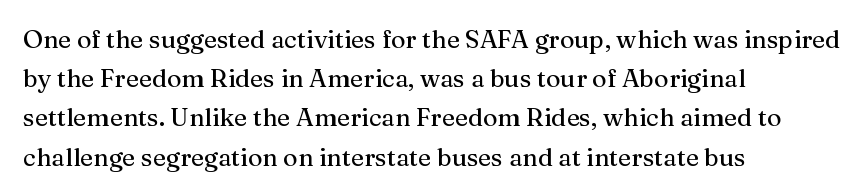
The foot of each line stays bare and open. Upright lettering throughout. Characters follow at the spacing the type designer built in. Line spacing here is normal.
